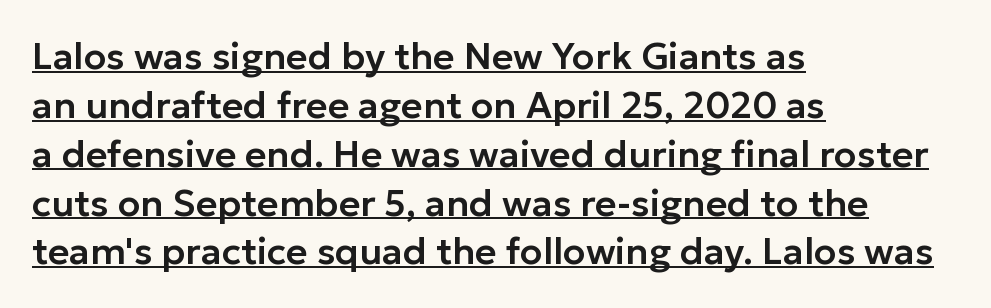
Font category for this specimen: sans-serif. Proportional: the letters do not fall into vertical columns. Horizontal alignment here is leftward, the default for most running prose. Characters remain perfectly vertical along every line. The designer left line spacing at the default. Spacing between characters is what you'd get straight out of the box.
